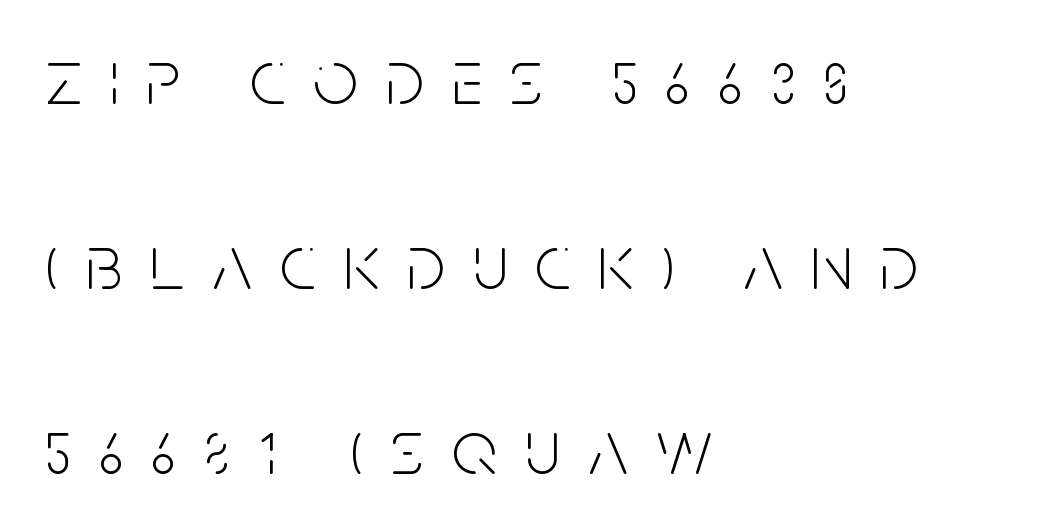
Here the designer chose a conventional face with non-uniform glyph widths. Is the stroke heavy? The answer is a plain regular-or-lighter. Posture: upright roman. The gap between lines stays unmarked.
